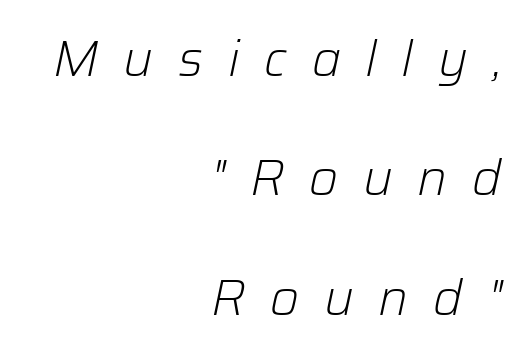
Q: Is the text bold? A: No.
Q: Is the text italic (slanted)? A: Yes, it leans right by about 12 degrees.
Q: Is the text underlined? A: No.
Q: How is the paragraph aligned? A: Right-aligned.
Q: Is the spacing between letters normal or unusually wide? A: Unusually wide.
Q: Is the spacing between lines tight, normal or loose? A: Loose.
Q: Width (condensed, normal, or wide)? A: Normal.
Q: Stroke contrast? A: Low.
Q: x-height? A: Medium.
Q: Monospaced? A: No.
